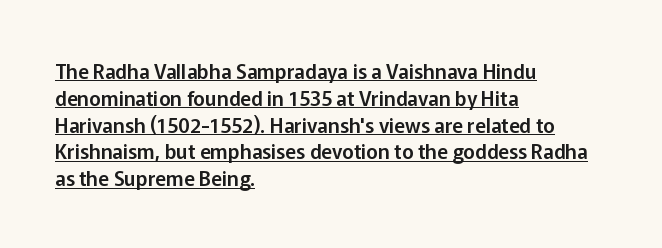
{"italic": "no", "underline": "yes", "align": "left", "line_spacing": "normal", "line_spacing_ratio": 1.34, "letter_spacing": "normal", "letter_spacing_em": 0.0, "glyph_px": 20}
